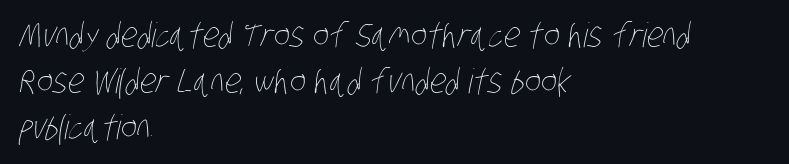
Q: Is the text bold? A: No.
Q: Is the text underlined? A: No.
Q: How is the paragraph aligned? A: Left-aligned.
Q: Is the spacing between letters normal or unusually wide? A: Normal.
Q: Is the spacing between lines tight, normal or loose? A: Normal.
Q: Width (condensed, normal, or wide)? A: Condensed.
Q: Stroke contrast? A: Low.
Q: x-height? A: Large.
Q: Monospaced? A: No.
